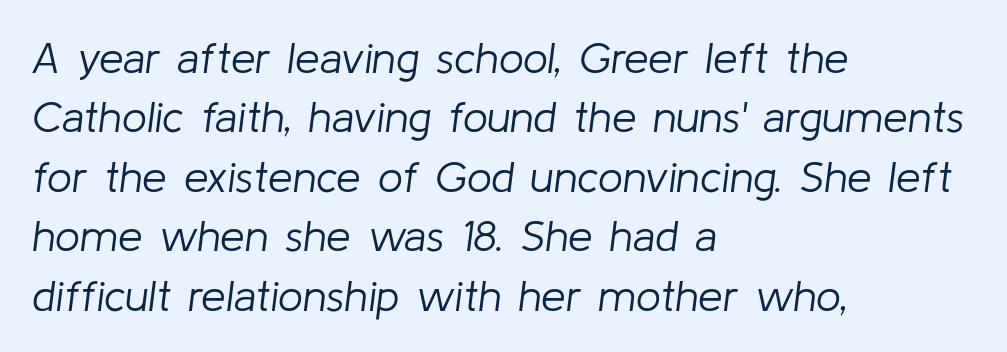
Q: Is the text bold? A: No.
Q: Is the text italic (slanted)? A: Yes, it leans right by about 8 degrees.
Q: Is the text underlined? A: No.
Q: How is the paragraph aligned? A: Left-aligned.
Q: Is the spacing between letters normal or unusually wide? A: Normal.
Q: Is the spacing between lines tight, normal or loose? A: Normal.
Q: Width (condensed, normal, or wide)? A: Normal.
Q: Stroke contrast? A: Low.
Q: x-height? A: Medium.
Q: Monospaced? A: No.
